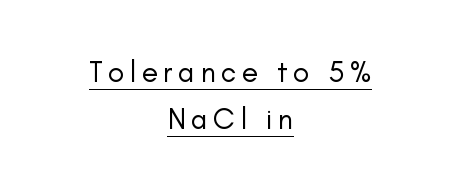
{"serif": "no", "italic": "no", "bold": "no", "weight": "regular", "width": "normal", "stroke_contrast": "low", "x_height": "small", "monospaced": "no", "underline": "yes", "align": "center", "line_spacing": "normal", "line_spacing_ratio": 1.57, "glyph_px": 30}
